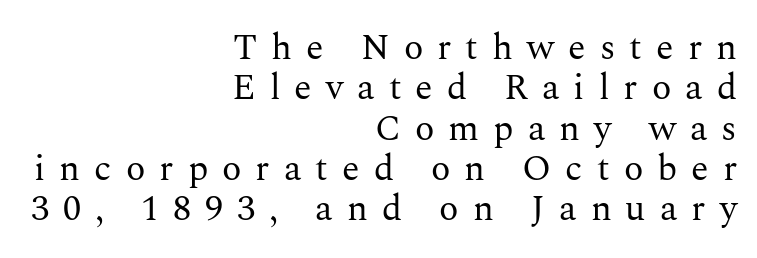
{"serif": "yes", "italic": "no", "bold": "no", "weight": "regular", "width": "normal", "stroke_contrast": "medium", "x_height": "medium", "monospaced": "no", "underline": "no", "align": "right", "line_spacing": "tight", "line_spacing_ratio": 1.12, "letter_spacing": "wide", "letter_spacing_em": 0.39, "glyph_px": 36}
